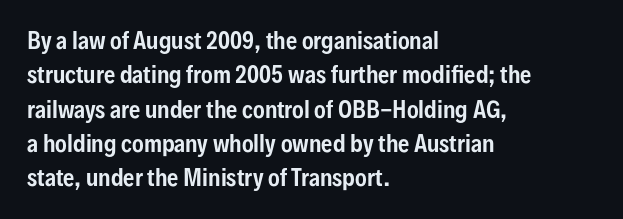
Q: Is the text italic (slanted)? A: No, it is upright.
Q: Is the text underlined? A: No.
Q: How is the paragraph aligned? A: Left-aligned.
Q: Is the spacing between letters normal or unusually wide? A: Normal.
Q: Is the spacing between lines tight, normal or loose? A: Normal.
